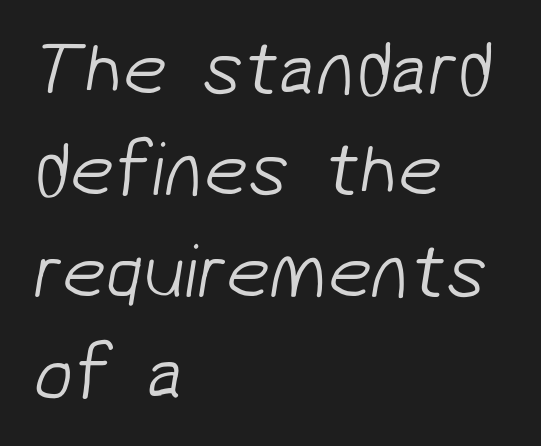
{"serif": "no", "bold": "no", "weight": "light", "width": "normal", "stroke_contrast": "low", "x_height": "medium", "monospaced": "no", "underline": "no", "align": "left", "line_spacing": "normal", "line_spacing_ratio": 1.3, "letter_spacing": "normal", "letter_spacing_em": 0.0, "glyph_px": 78}
